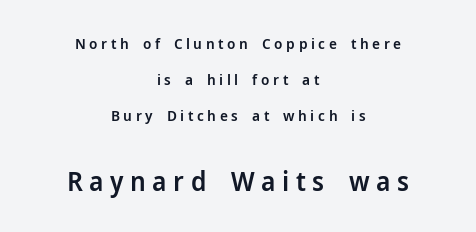
The passage shown begins with its smaller block and ends with its larger one. The lettering holds an erect, upright posture throughout. Honestly, the rows look like they've been pulled way apart. Here the glyphs are tracked loosely, breaking word shapes into spaced letters. If you folded the block vertically in half, each line would mirror itself in length.
